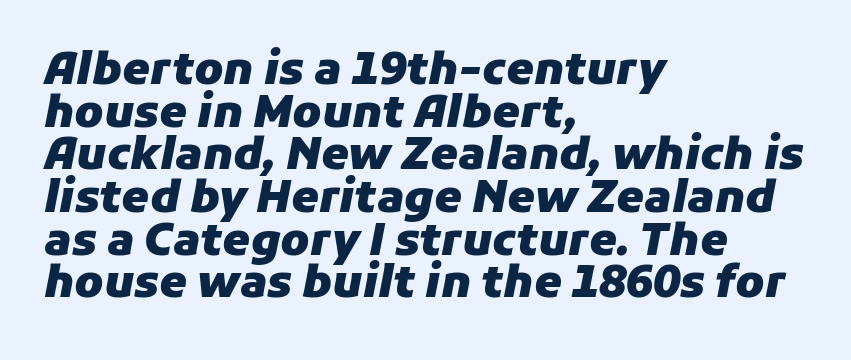
Q: Is the text bold? A: Yes.
Q: Is the text italic (slanted)? A: Yes, it leans right by about 11 degrees.
Q: Is the text underlined? A: No.
Q: How is the paragraph aligned? A: Left-aligned.
Q: Is the spacing between letters normal or unusually wide? A: Normal.
Q: Is the spacing between lines tight, normal or loose? A: Tight.
Q: Width (condensed, normal, or wide)? A: Normal.
Q: Stroke contrast? A: Low.
Q: x-height? A: Medium.
Q: Monospaced? A: No.
